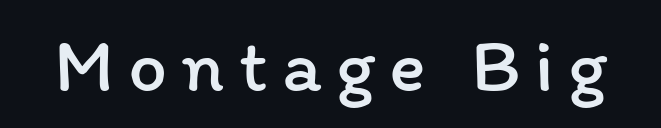
Q: Is the text bold? A: No.
Q: Is the text italic (slanted)? A: No, it is upright.
Q: Is the text underlined? A: No.
Q: Width (condensed, normal, or wide)? A: Normal.
Q: Stroke contrast? A: Low.
Q: x-height? A: Medium.
Q: Monospaced? A: No.
